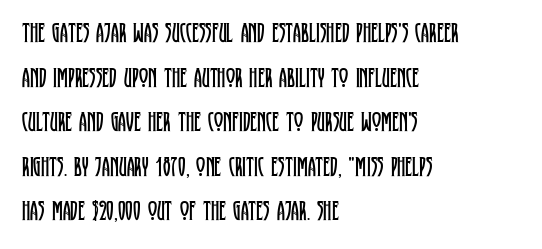
The letters stand upright; this is a roman face. Notice how descenders clear the ascenders below comfortably — that's standard leading. Each word holds together tightly as a unit, with standard inter-letter gaps. The typesetting does not lean heavy: it is not bold.
